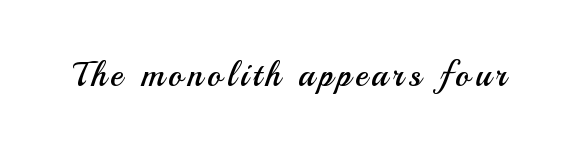
The image shows 34 px regular-weight sans-serif type; set not underlined; medium stroke contrast and a small x-height.
